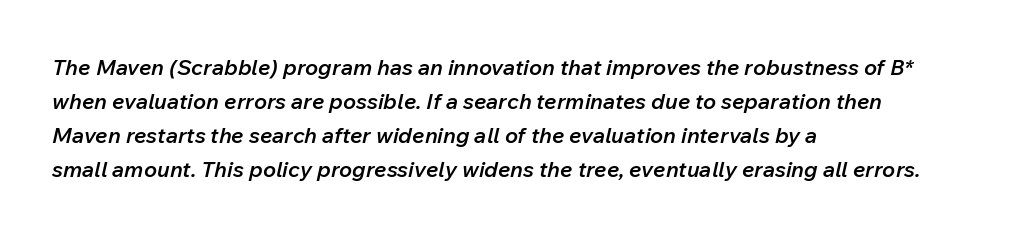
The image shows 22 px text type, italic (leaning right); set left-aligned, normal line spacing (1.55x), normal letter spacing, not underlined.
